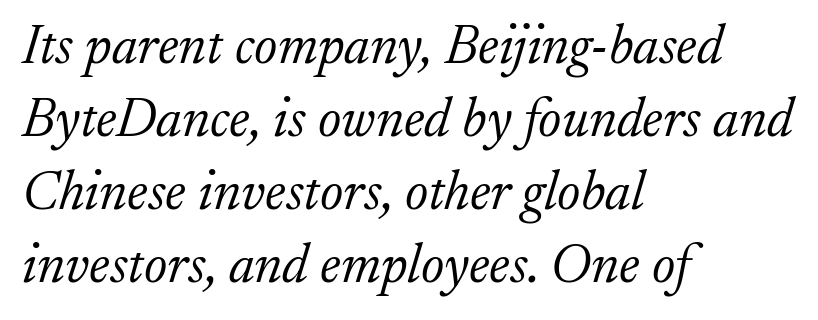
The image shows 55 px light serif type, italic (leaning right); set left-aligned, normal line spacing (1.33x), normal letter spacing, not underlined; low stroke contrast and a small x-height.
